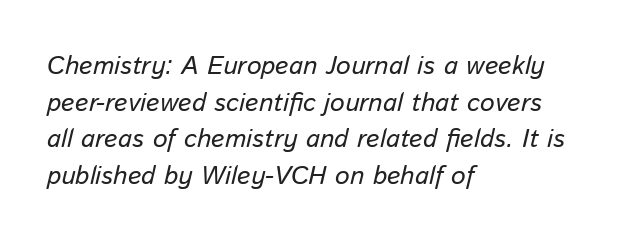
Q: Is the text bold? A: No.
Q: Is the text italic (slanted)? A: Yes, it leans right by about 13 degrees.
Q: Is the text underlined? A: No.
Q: How is the paragraph aligned? A: Left-aligned.
Q: Is the spacing between letters normal or unusually wide? A: Normal.
Q: Is the spacing between lines tight, normal or loose? A: Normal.
